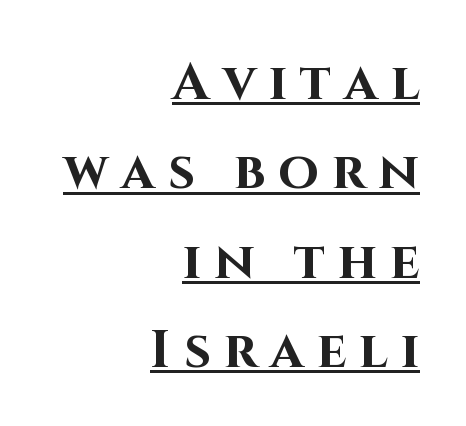
Q: Is the text bold? A: Yes.
Q: Is the text italic (slanted)? A: No, it is upright.
Q: Is the typeface a serif or a sans-serif typeface? A: Sans-serif.
Q: Is the text underlined? A: Yes.
Q: How is the paragraph aligned? A: Right-aligned.
Q: Is the spacing between letters normal or unusually wide? A: Unusually wide.
Q: Width (condensed, normal, or wide)? A: Normal.
Q: Stroke contrast? A: High.
Q: x-height? A: Large.
Q: Monospaced? A: No.
